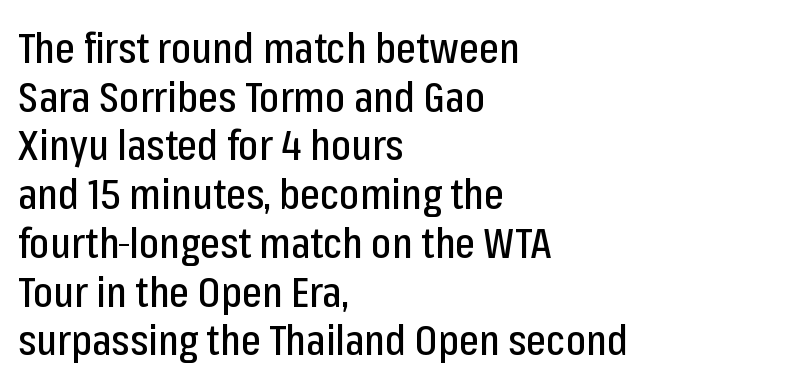
Q: Is the text italic (slanted)? A: No, it is upright.
Q: Is the typeface a serif or a sans-serif typeface? A: Sans-serif.
Q: Is the text underlined? A: No.
Q: How is the paragraph aligned? A: Left-aligned.
Q: Is the spacing between letters normal or unusually wide? A: Normal.
Q: Width (condensed, normal, or wide)? A: Condensed.
Q: Stroke contrast? A: Low.
Q: x-height? A: Medium.
Q: Monospaced? A: No.
